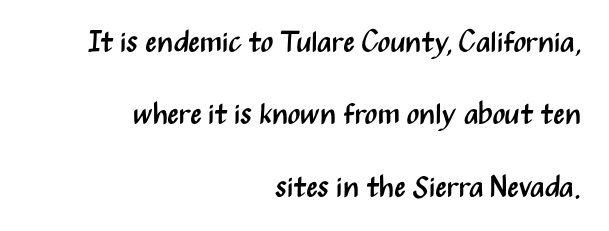
The image shows 30 px regular-weight, condensed sans-serif type, upright; set right-aligned, loose line spacing (2.41x), normal letter spacing, not underlined; medium stroke contrast and a medium x-height.
